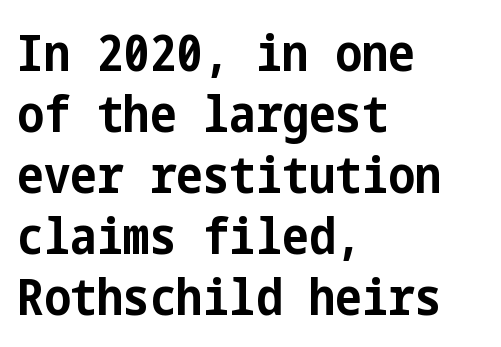
Q: Is the text bold? A: Yes.
Q: Is the text italic (slanted)? A: No, it is upright.
Q: Is the typeface a serif or a sans-serif typeface? A: Sans-serif.
Q: Is the text underlined? A: No.
Q: How is the paragraph aligned? A: Left-aligned.
Q: Is the spacing between letters normal or unusually wide? A: Normal.
Q: Width (condensed, normal, or wide)? A: Condensed.
Q: Stroke contrast? A: Low.
Q: x-height? A: Medium.
